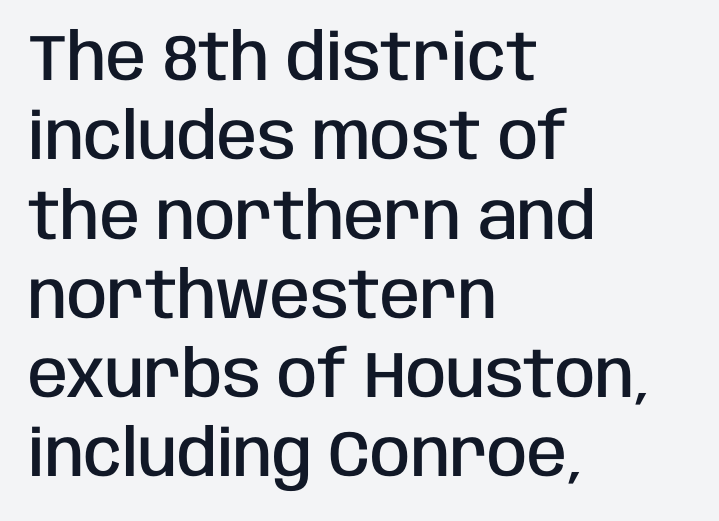
The image shows 65 px semibold, condensed sans-serif type, upright; set left-aligned, line spacing 1.22x, normal letter spacing, not underlined; low stroke contrast and a large x-height.
